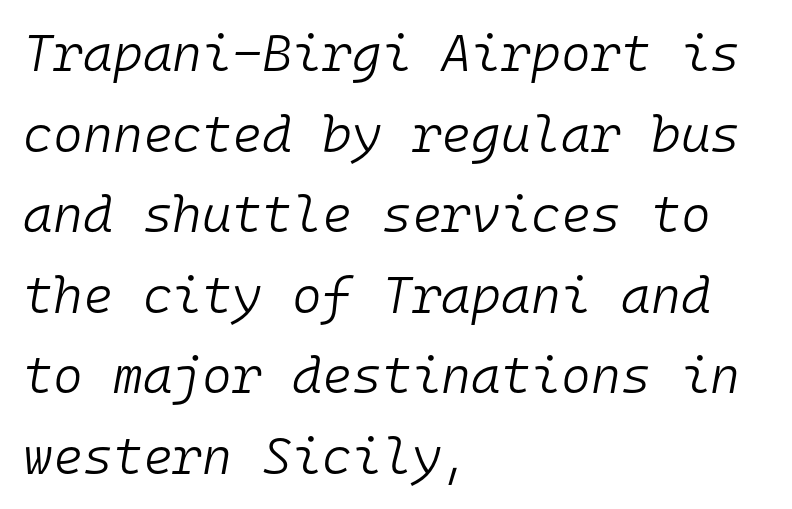
Anything drawn beneath the words? Only blank space. Compared with a centered layout, this one pins lines to the left instead. The letterforms sit shoulder to shoulder at normal distance. The passage shown leans; its letterforms are oblique.
